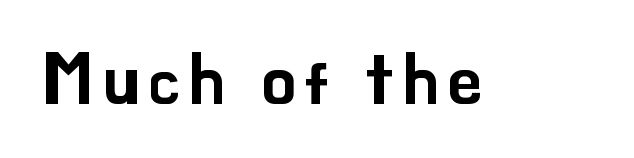
The image shows 69 px sans-serif type, upright; set not underlined; low stroke contrast and a small x-height.
